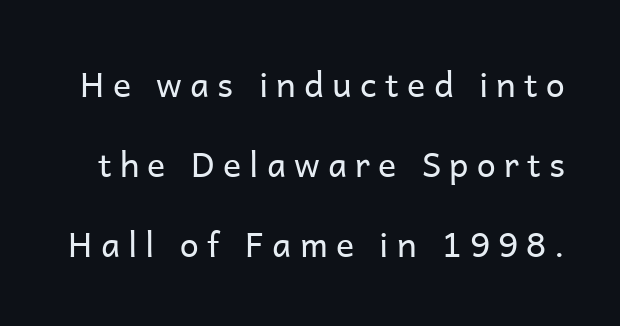
Q: Is the text bold? A: No.
Q: Is the text italic (slanted)? A: No, it is upright.
Q: Is the typeface a serif or a sans-serif typeface? A: Sans-serif.
Q: Is the text underlined? A: No.
Q: Is the spacing between letters normal or unusually wide? A: Unusually wide.
Q: Is the spacing between lines tight, normal or loose? A: Loose.
Q: Width (condensed, normal, or wide)? A: Normal.
Q: Stroke contrast? A: Low.
Q: x-height? A: Medium.
Q: Monospaced? A: No.
